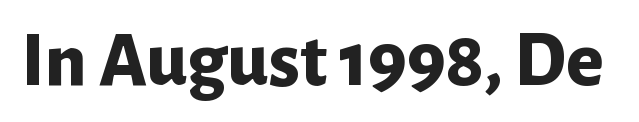
The type sits square on the baseline with zero lean. The letters advance in unequal steps, a hallmark of proportional type. A full-strength bold gives these letters their thick strokes. Serif or sans? Sans — the stroke terminals are bare. Look at the tracking — it's just the regular setting, nothing added. Each row of text sits above clean, open space.
